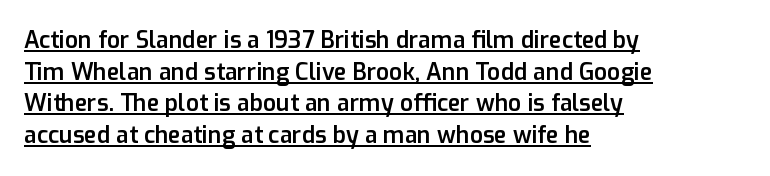
Q: Is the text bold? A: Semi-bold.
Q: Is the text italic (slanted)? A: No, it is upright.
Q: Is the text underlined? A: Yes.
Q: How is the paragraph aligned? A: Left-aligned.
Q: Is the spacing between letters normal or unusually wide? A: Normal.
Q: Is the spacing between lines tight, normal or loose? A: Normal.
